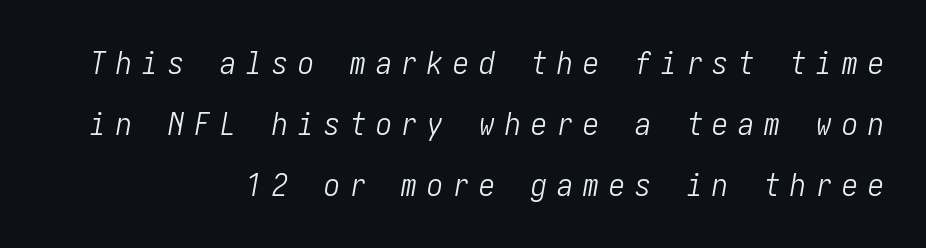
The image shows 32 px light, condensed type, italic (leaning right); set right-aligned, loose line spacing (1.91x), unusually wide letter spacing (+0.31 em), not underlined; low stroke contrast and a medium x-height.
